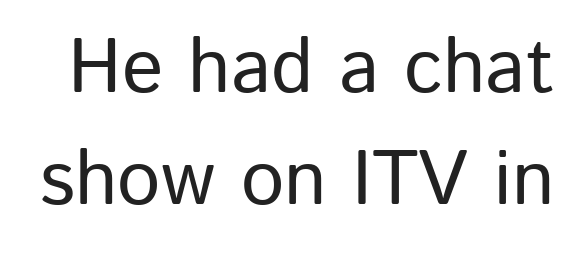
Leading matches the norm, producing a regular column. Type style note: lacks serifs. Think of a printed novel: that variable character pitch is what you see here. This rendering features lettering with no underline.
